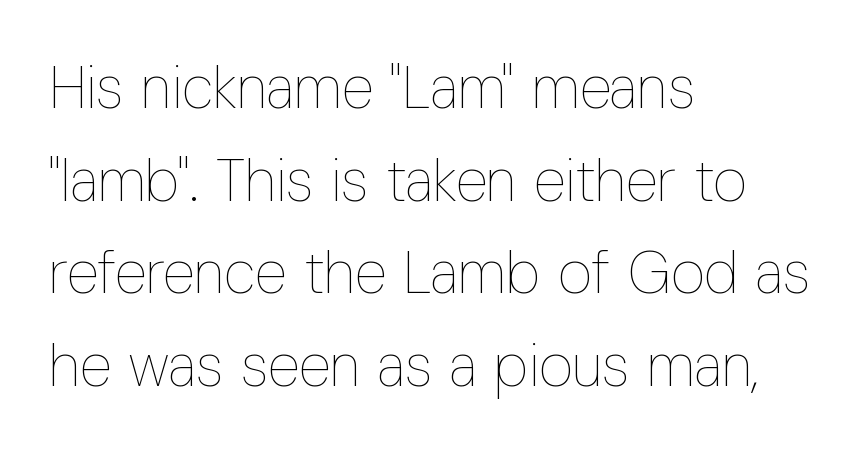
Q: Is the text bold? A: No.
Q: Is the text italic (slanted)? A: No, it is upright.
Q: Is the text underlined? A: No.
Q: How is the paragraph aligned? A: Left-aligned.
Q: Is the spacing between letters normal or unusually wide? A: Normal.
Q: Is the spacing between lines tight, normal or loose? A: Normal.
Q: Width (condensed, normal, or wide)? A: Condensed.
Q: Stroke contrast? A: Low.
Q: x-height? A: Medium.
Q: Monospaced? A: No.
